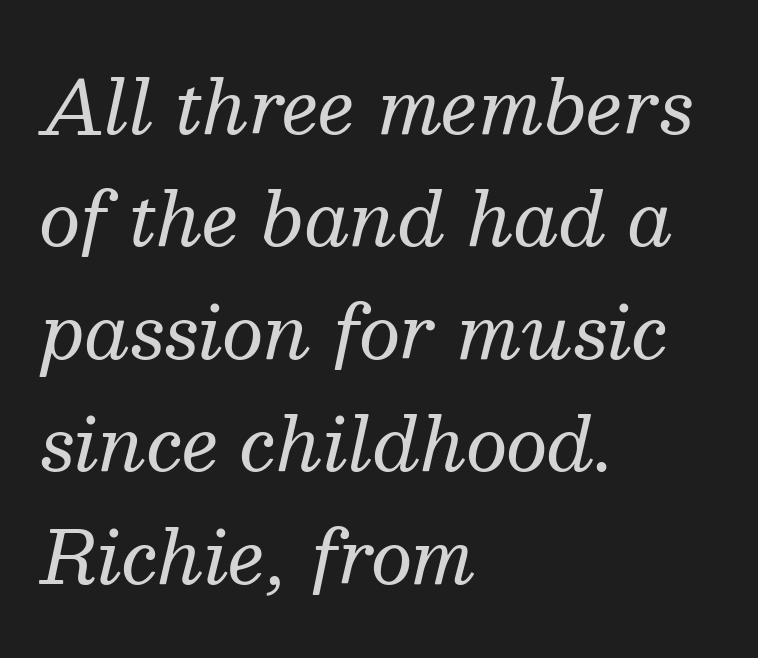
Q: Is the text bold? A: No.
Q: Is the text italic (slanted)? A: Yes, it leans right by about 13 degrees.
Q: Is the typeface a serif or a sans-serif typeface? A: Serif.
Q: Is the text underlined? A: No.
Q: How is the paragraph aligned? A: Left-aligned.
Q: Is the spacing between letters normal or unusually wide? A: Normal.
Q: Is the spacing between lines tight, normal or loose? A: Normal.
Q: Width (condensed, normal, or wide)? A: Normal.
Q: Stroke contrast? A: Medium.
Q: x-height? A: Medium.
Q: Monospaced? A: No.
